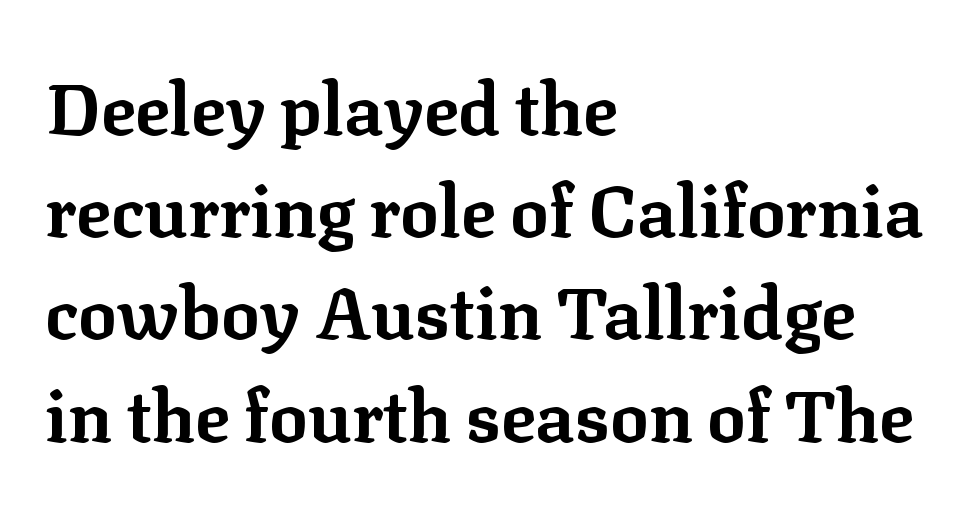
Q: Is the text bold? A: Yes.
Q: Is the text italic (slanted)? A: No, it is upright.
Q: Is the typeface a serif or a sans-serif typeface? A: Serif.
Q: Is the text underlined? A: No.
Q: How is the paragraph aligned? A: Left-aligned.
Q: Is the spacing between letters normal or unusually wide? A: Normal.
Q: Is the spacing between lines tight, normal or loose? A: Normal.
Q: Width (condensed, normal, or wide)? A: Normal.
Q: Stroke contrast? A: Low.
Q: x-height? A: Medium.
Q: Monospaced? A: No.
